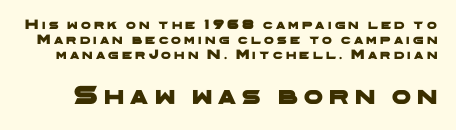
{"underline": "no", "line_spacing": "tight", "line_spacing_ratio": 1.06, "letter_spacing": "wide", "letter_spacing_em": 0.23, "larger_block": "second", "size_ratio": 1.93, "glyph_px": 27}
